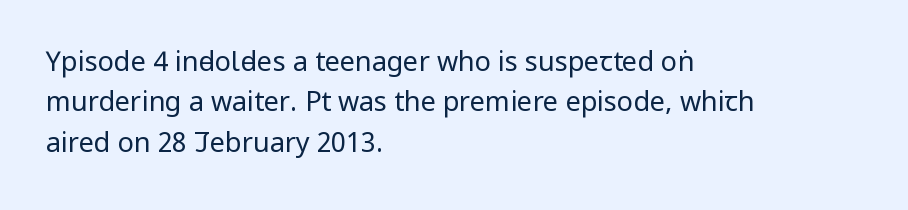
Q: Is the text bold? A: No.
Q: Is the text italic (slanted)? A: No, it is upright.
Q: Is the text underlined? A: No.
Q: How is the paragraph aligned? A: Left-aligned.
Q: Is the spacing between letters normal or unusually wide? A: Normal.
Q: Is the spacing between lines tight, normal or loose? A: Normal.
